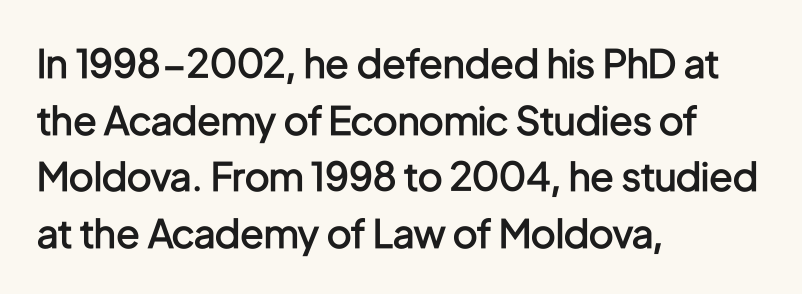
Q: Is the text bold? A: Semi-bold.
Q: Is the text italic (slanted)? A: No, it is upright.
Q: Is the typeface a serif or a sans-serif typeface? A: Sans-serif.
Q: Is the text underlined? A: No.
Q: How is the paragraph aligned? A: Left-aligned.
Q: Is the spacing between letters normal or unusually wide? A: Normal.
Q: Is the spacing between lines tight, normal or loose? A: Normal.
Q: Width (condensed, normal, or wide)? A: Condensed.
Q: Stroke contrast? A: Low.
Q: x-height? A: Medium.
Q: Monospaced? A: No.
